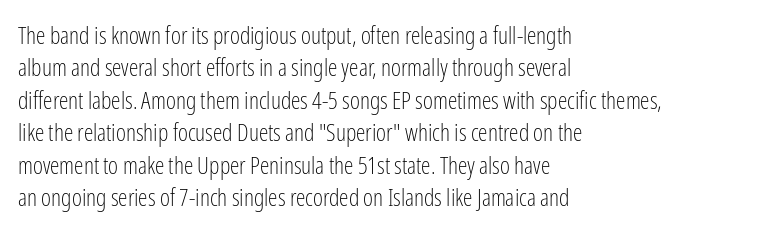
Q: Is the text bold? A: No.
Q: Is the text italic (slanted)? A: No, it is upright.
Q: Is the text underlined? A: No.
Q: How is the paragraph aligned? A: Left-aligned.
Q: Is the spacing between letters normal or unusually wide? A: Normal.
Q: Is the spacing between lines tight, normal or loose? A: Normal.
